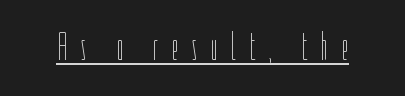
Q: Is the text bold? A: No.
Q: Is the text italic (slanted)? A: No, it is upright.
Q: Is the text underlined? A: Yes.
Q: Is the spacing between letters normal or unusually wide? A: Unusually wide.
Q: Width (condensed, normal, or wide)? A: Condensed.
Q: Stroke contrast? A: Low.
Q: x-height? A: Medium.
Q: Monospaced? A: No.
